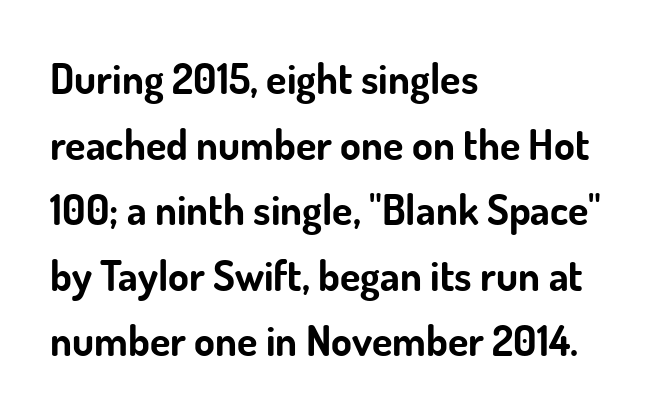
The image shows 42 px bold sans-serif type, upright; set left-aligned, normal line spacing (1.56x), normal letter spacing, not underlined; low stroke contrast and a small x-height.
